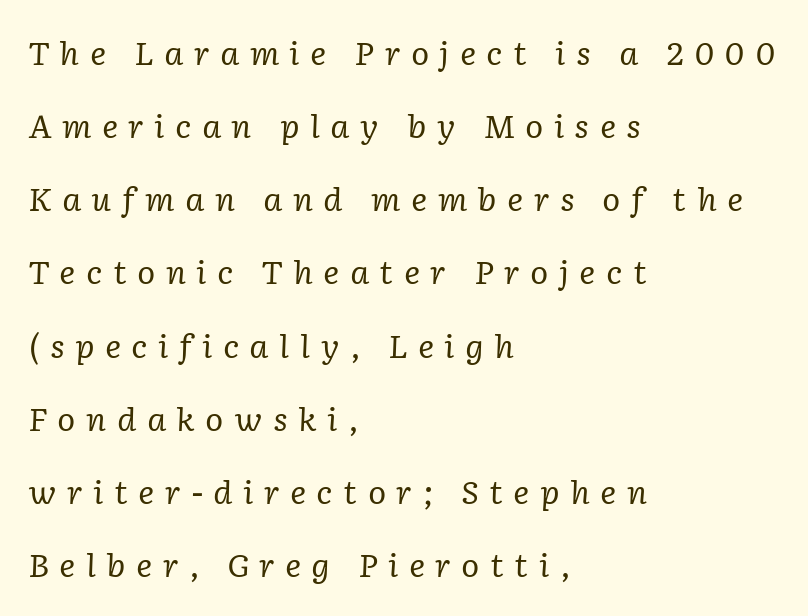
Q: Is the text bold? A: No.
Q: Is the text italic (slanted)? A: Yes, it leans right by about 2 degrees.
Q: Is the typeface a serif or a sans-serif typeface? A: Serif.
Q: Is the text underlined? A: No.
Q: How is the paragraph aligned? A: Left-aligned.
Q: Is the spacing between letters normal or unusually wide? A: Unusually wide.
Q: Is the spacing between lines tight, normal or loose? A: Loose.
Q: Width (condensed, normal, or wide)? A: Normal.
Q: Stroke contrast? A: Low.
Q: x-height? A: Medium.
Q: Monospaced? A: No.
